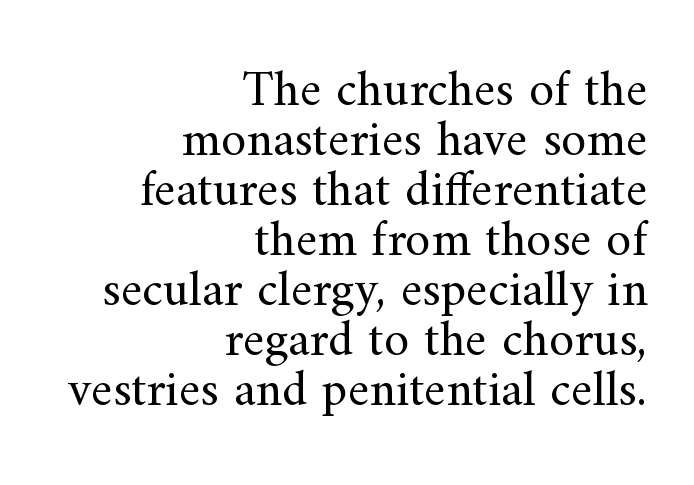
Q: Is the text bold? A: No.
Q: Is the text italic (slanted)? A: No, it is upright.
Q: Is the typeface a serif or a sans-serif typeface? A: Serif.
Q: Is the text underlined? A: No.
Q: How is the paragraph aligned? A: Right-aligned.
Q: Is the spacing between letters normal or unusually wide? A: Normal.
Q: Is the spacing between lines tight, normal or loose? A: Tight.
Q: Width (condensed, normal, or wide)? A: Normal.
Q: Stroke contrast? A: Medium.
Q: x-height? A: Small.
Q: Monospaced? A: No.
